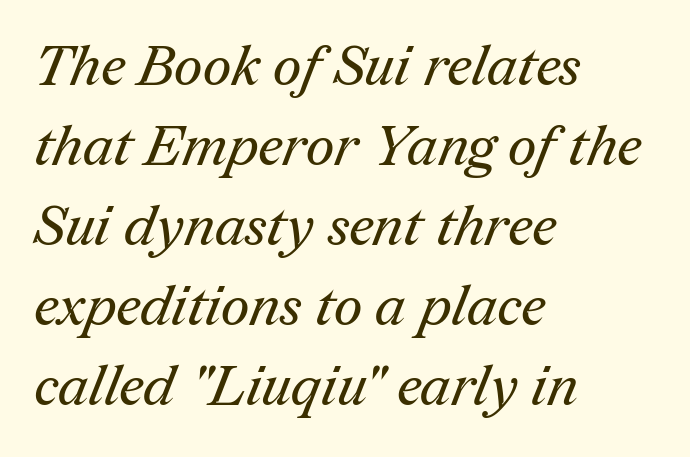
You could not count columns in this text — the font is proportionally spaced. Regarding leading, the lines here are spaced in the standard way. Observe the serifs anchoring each vertical stroke in this sample. Compared with typical body copy, the letter spacing here is the same. Beneath every word, the page is bare.
